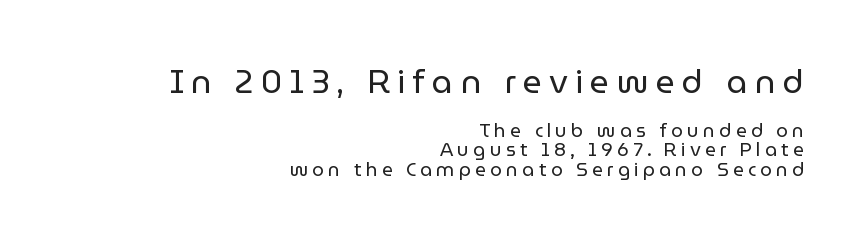
{"serif": "no", "italic": "no", "bold": "no", "weight": "regular", "width": "normal", "stroke_contrast": "low", "x_height": "medium", "monospaced": "no", "underline": "no", "align": "right", "line_spacing": "tight", "line_spacing_ratio": 1.02, "letter_spacing": "wide", "letter_spacing_em": 0.22, "larger_block": "first", "size_ratio": 1.74, "glyph_px": 33}
